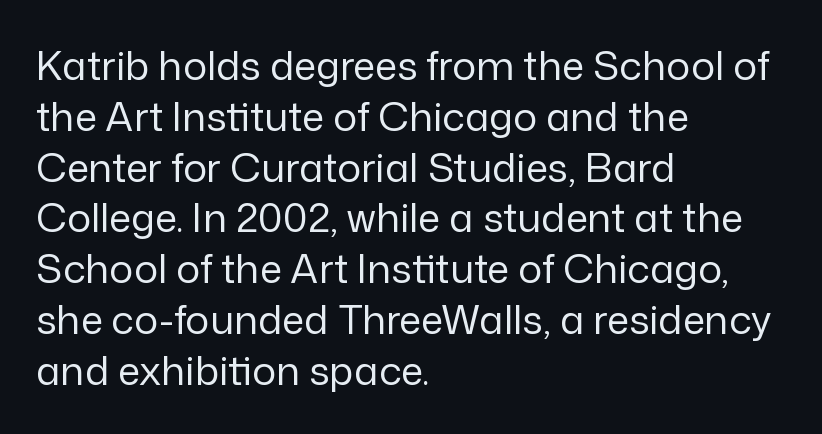
{"serif": "no", "italic": "no", "bold": "no", "weight": "regular", "width": "normal", "stroke_contrast": "low", "x_height": "medium", "monospaced": "no", "underline": "no", "align": "left", "line_spacing": "normal", "line_spacing_ratio": 1.27, "letter_spacing": "normal", "letter_spacing_em": 0.0, "glyph_px": 40}
